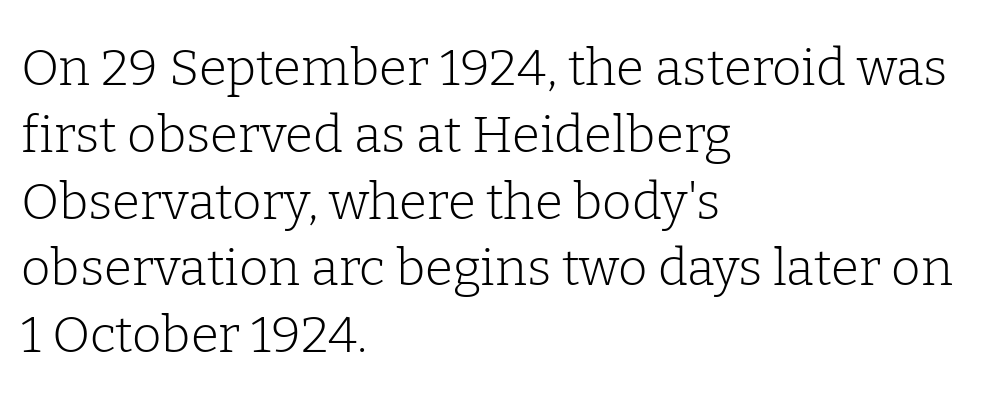
{"serif": "yes", "italic": "no", "bold": "no", "weight": "light", "width": "normal", "stroke_contrast": "low", "x_height": "medium", "monospaced": "no", "underline": "no", "align": "left", "line_spacing": "normal", "line_spacing_ratio": 1.31, "letter_spacing": "normal", "letter_spacing_em": 0.0, "glyph_px": 51}
